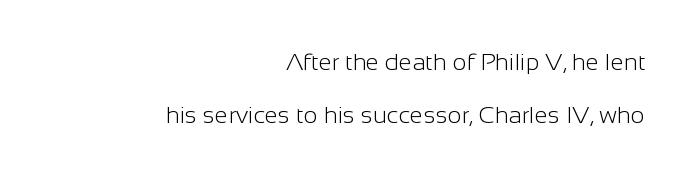
Here the glyphs are tracked normally, forming tight word shapes. Each stroke keeps to a modest, everyday thickness or less. The typesetter chose a ragged-left arrangement here. Each new line begins a long way beneath the previous one.
